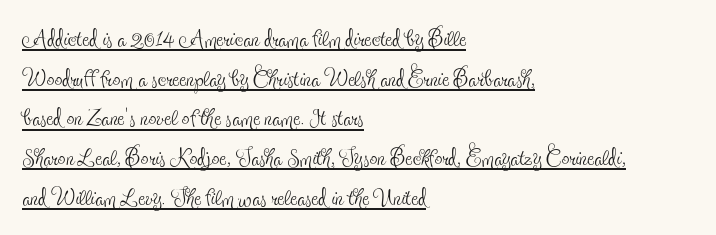
The image shows 31 px thin, condensed serif type; set left-aligned, normal line spacing (1.28x), normal letter spacing, underlined; a small x-height.
